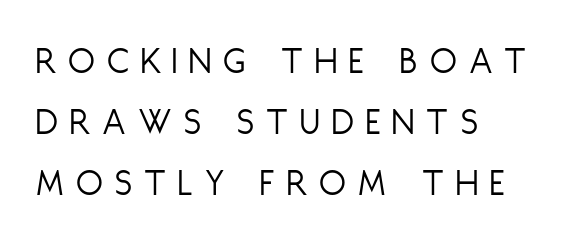
{"serif": "no", "italic": "no", "bold": "no", "weight": "light", "width": "condensed", "stroke_contrast": "low", "x_height": "large", "monospaced": "no", "underline": "no", "align": "left", "line_spacing": "normal", "line_spacing_ratio": 1.56, "letter_spacing": "wide", "letter_spacing_em": 0.31, "glyph_px": 39}
